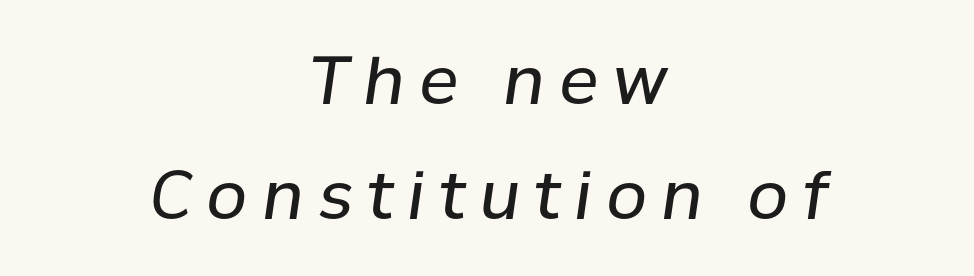
The typeface has the unassuming heft of standard copy or less. The face used here has a pronounced slope to its letters. Centered paragraph, ragged on both sides. Caption: expanded tracking, letters set apart. Spacing verdict: proportional, widths tailored to each character.
